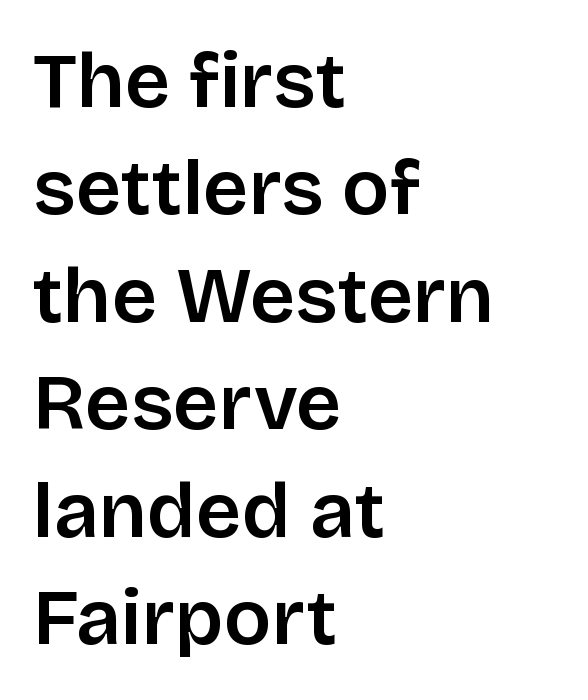
Q: Is the text italic (slanted)? A: No, it is upright.
Q: Is the typeface a serif or a sans-serif typeface? A: Sans-serif.
Q: Is the text underlined? A: No.
Q: How is the paragraph aligned? A: Left-aligned.
Q: Is the spacing between letters normal or unusually wide? A: Normal.
Q: Is the spacing between lines tight, normal or loose? A: Normal.
Q: Width (condensed, normal, or wide)? A: Normal.
Q: Stroke contrast? A: Low.
Q: x-height? A: Large.
Q: Monospaced? A: No.
